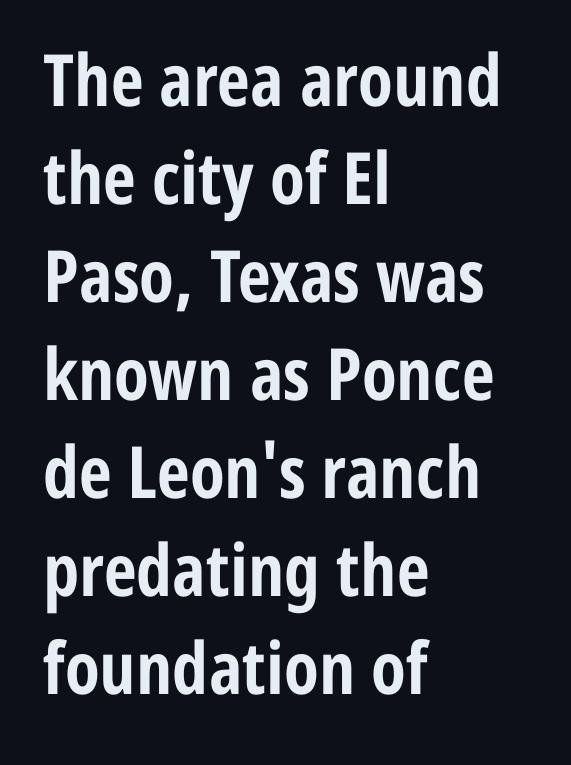
{"serif": "no", "italic": "no", "bold": "yes", "weight": "bold", "width": "condensed", "stroke_contrast": "low", "x_height": "medium", "monospaced": "no", "underline": "no", "align": "left", "line_spacing": "normal", "line_spacing_ratio": 1.36, "letter_spacing": "normal", "letter_spacing_em": 0.0, "glyph_px": 72}
